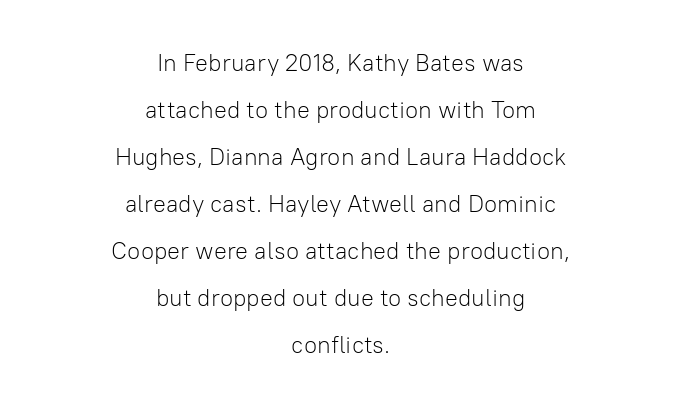
The block of text is sparse from top to bottom, with ample space between rows. Stems and bowls with no extra thickness — not bold. The line texture is even and compact thanks to regular tracking. Centered paragraph, ragged on both sides. The axis of the letterforms is exactly vertical.
